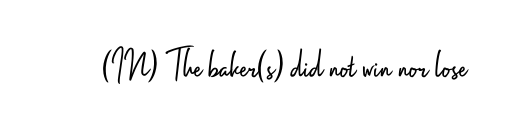
The letters advance in unequal steps, a hallmark of proportional type. Nobody touched the tracking dial on this one. Underline: absent. Regarding serifs, this sample does without them.
